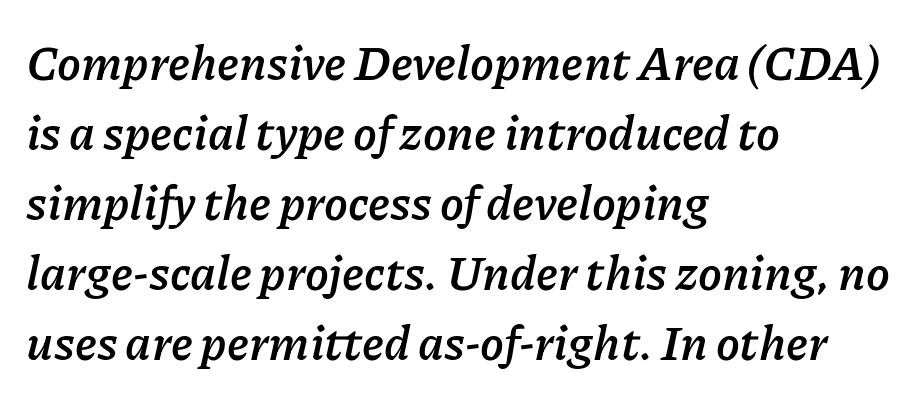
Q: Is the text bold? A: Yes.
Q: Is the text italic (slanted)? A: Yes, it leans right by about 11 degrees.
Q: Is the text underlined? A: No.
Q: How is the paragraph aligned? A: Left-aligned.
Q: Is the spacing between letters normal or unusually wide? A: Normal.
Q: Is the spacing between lines tight, normal or loose? A: Normal.
Q: Width (condensed, normal, or wide)? A: Normal.
Q: Stroke contrast? A: Low.
Q: x-height? A: Medium.
Q: Monospaced? A: No.
